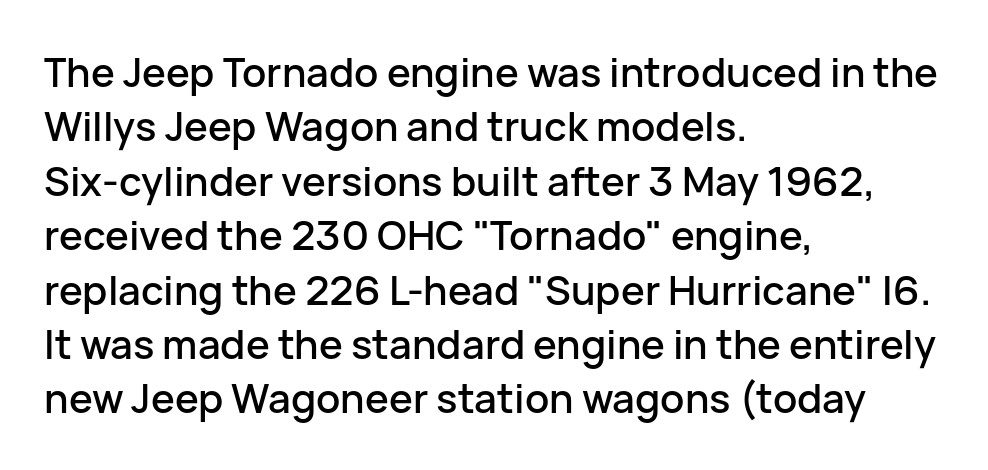
{"serif": "no", "italic": "no", "width": "normal", "stroke_contrast": "low", "x_height": "medium", "monospaced": "no", "underline": "no", "align": "left", "line_spacing": "normal", "line_spacing_ratio": 1.36, "letter_spacing": "normal", "letter_spacing_em": 0.0, "glyph_px": 40}
